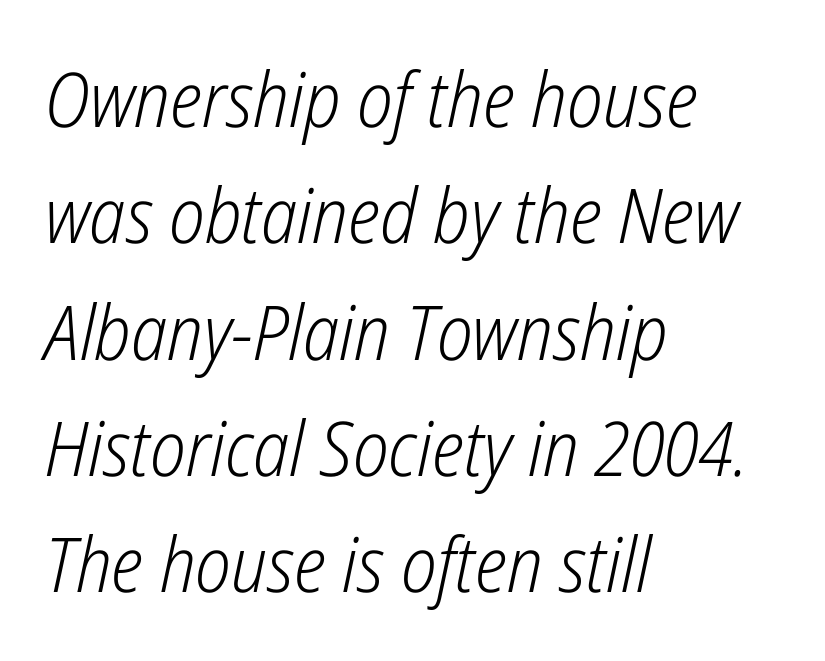
Proportional: the letters do not fall into vertical columns. Is the block centered? No — it sits flush against the left margin. It's the slanting kind of type. Compared with typical body copy, the letter spacing here is the same. Only glyphs here, with clear space below each row.
